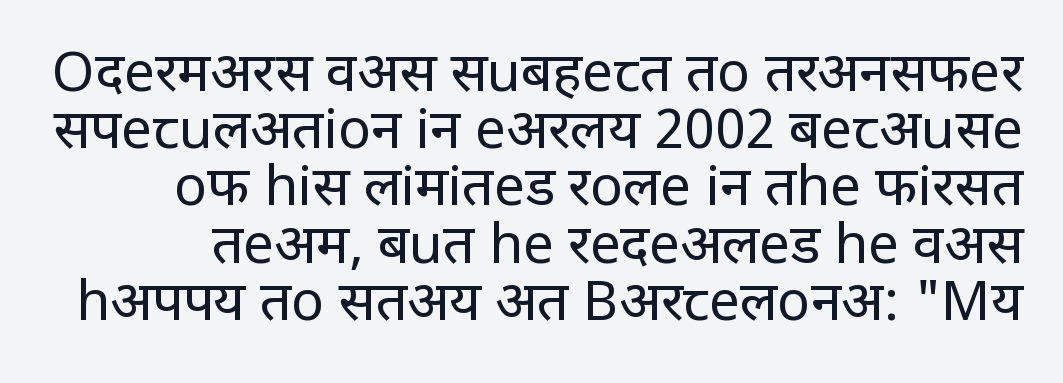
Typographically, this falls in the sans-serif category. The face used here is proportionally spaced, like ordinary book or web type. Clear beneath every line of the passage. Is there any slant? The stems are plumb. The passage shown is not bold in any degree. The letters sit at their default tracking, neither squeezed nor spread.
